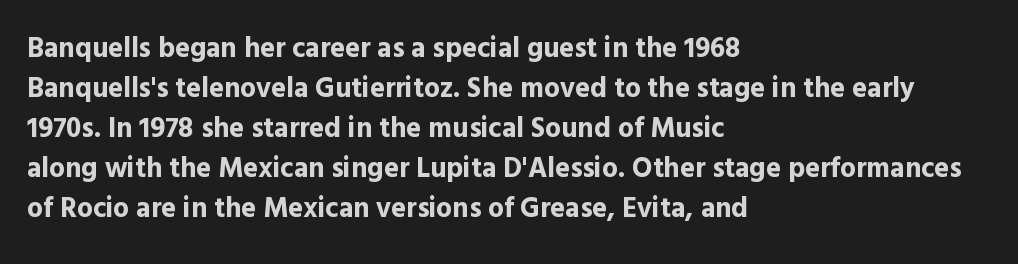
The image shows 28 px bold sans-serif type, upright; set left-aligned, normal line spacing (1.43x), normal letter spacing, not underlined; a medium x-height.
